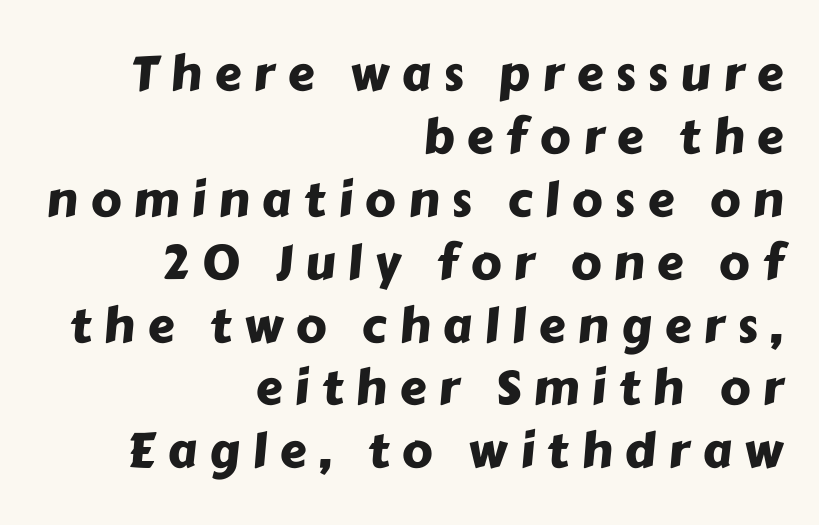
{"serif": "no", "width": "normal", "stroke_contrast": "low", "x_height": "medium", "monospaced": "no", "underline": "no", "align": "right", "line_spacing": "normal", "line_spacing_ratio": 1.31, "letter_spacing": "wide", "letter_spacing_em": 0.26, "glyph_px": 48}
